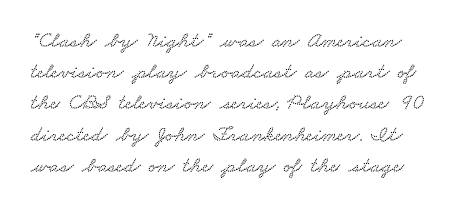
The image shows 22 px text type; set normal line spacing (1.42x), normal letter spacing, not underlined.
